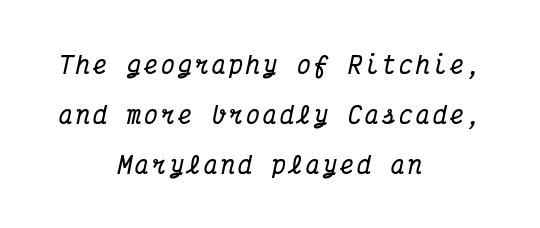
The image shows 23 px bold type, italic (leaning right); set centered, loose line spacing (2.17x), not underlined.
